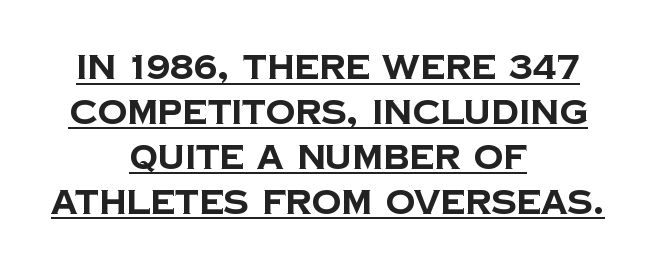
Q: Is the text bold? A: Yes.
Q: Is the typeface a serif or a sans-serif typeface? A: Sans-serif.
Q: Is the text underlined? A: Yes.
Q: How is the paragraph aligned? A: Centered.
Q: Is the spacing between letters normal or unusually wide? A: Normal.
Q: Is the spacing between lines tight, normal or loose? A: Normal.
Q: Width (condensed, normal, or wide)? A: Normal.
Q: Stroke contrast? A: Low.
Q: x-height? A: Large.
Q: Monospaced? A: No.
